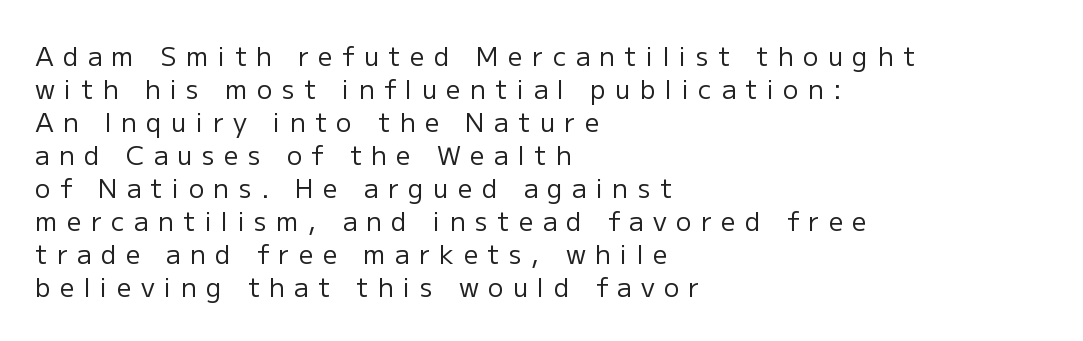
The image shows 26 px text type, upright; set left-aligned, normal line spacing (1.27x), unusually wide letter spacing (+0.36 em), not underlined.
